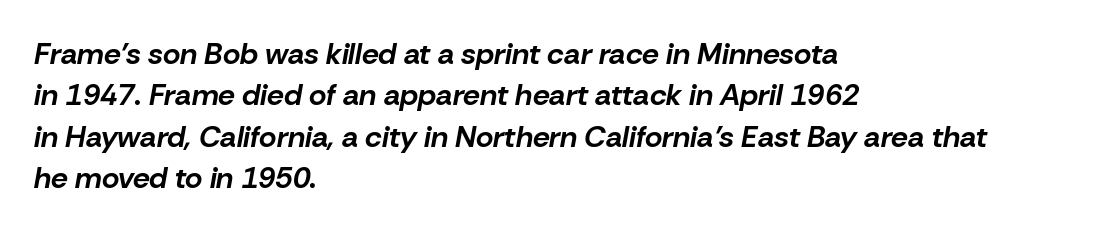
Q: Is the text bold? A: Yes.
Q: Is the text italic (slanted)? A: Yes, it leans right by about 10 degrees.
Q: Is the text underlined? A: No.
Q: How is the paragraph aligned? A: Left-aligned.
Q: Is the spacing between letters normal or unusually wide? A: Normal.
Q: Is the spacing between lines tight, normal or loose? A: Normal.
Q: Width (condensed, normal, or wide)? A: Normal.
Q: Stroke contrast? A: Low.
Q: x-height? A: Medium.
Q: Monospaced? A: No.
